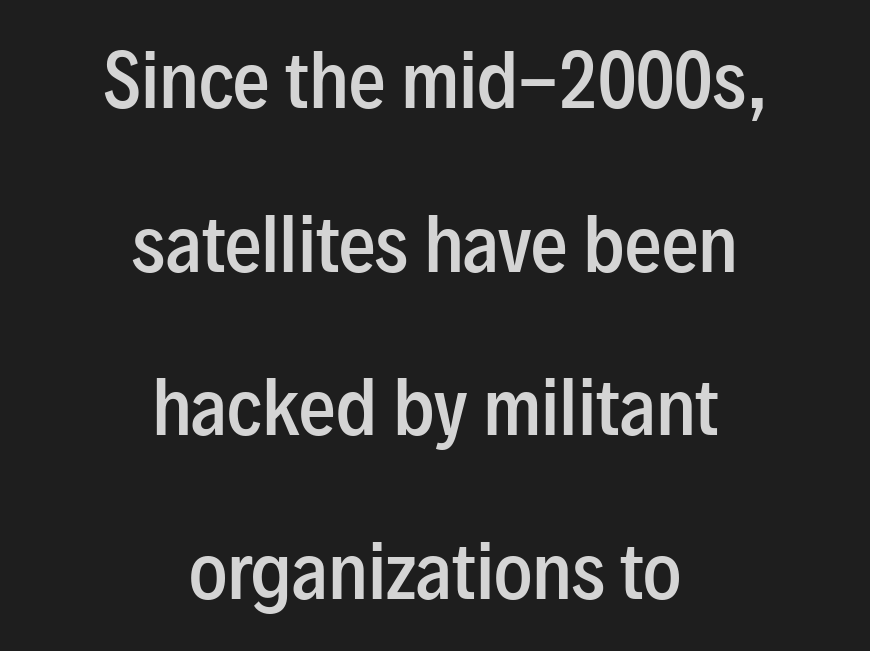
{"serif": "no", "italic": "no", "bold": "semi", "weight": "semibold", "width": "condensed", "stroke_contrast": "low", "x_height": "medium", "monospaced": "no", "underline": "no", "align": "center", "line_spacing": "loose", "line_spacing_ratio": 2.24, "letter_spacing": "normal", "letter_spacing_em": 0.0, "glyph_px": 73}
